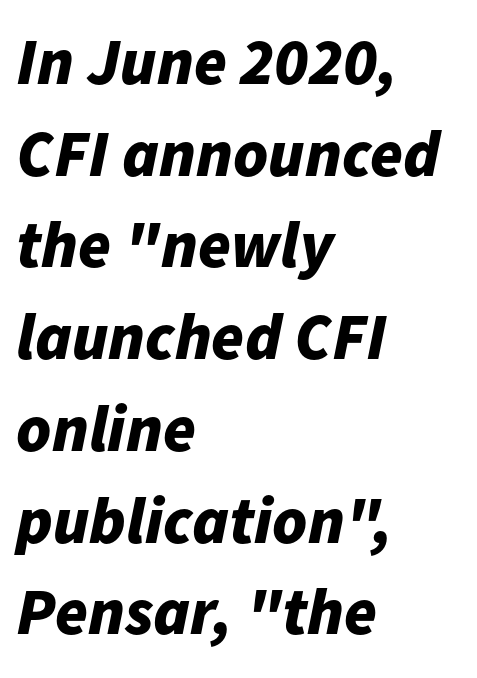
{"italic": "yes", "lean": "right", "slant_degrees": 11, "bold": "yes", "weight": "bold", "width": "normal", "stroke_contrast": "low", "x_height": "medium", "monospaced": "no", "underline": "no", "align": "left", "line_spacing": "normal", "line_spacing_ratio": 1.39, "letter_spacing": "normal", "letter_spacing_em": 0.0, "glyph_px": 66}
